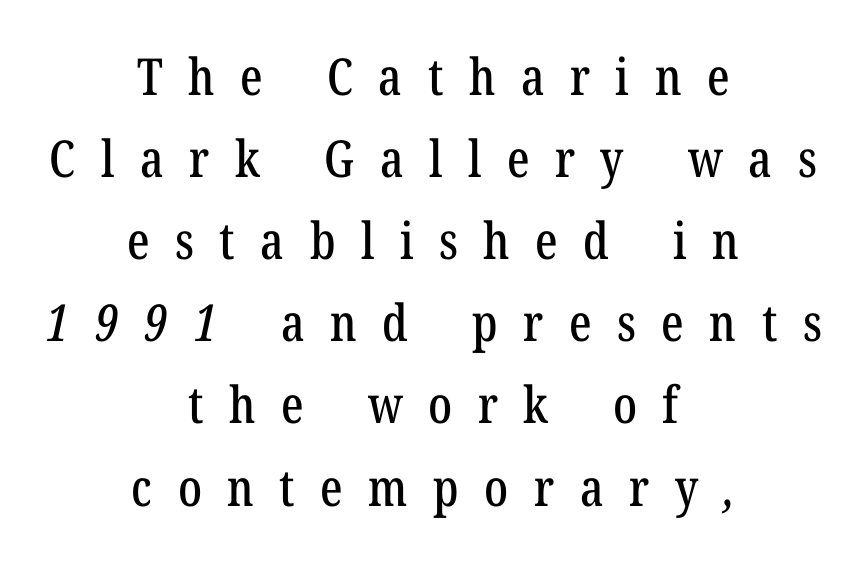
Q: Is the typeface a serif or a sans-serif typeface? A: Serif.
Q: Is the text underlined? A: No.
Q: How is the paragraph aligned? A: Centered.
Q: Is the spacing between letters normal or unusually wide? A: Unusually wide.
Q: Is the spacing between lines tight, normal or loose? A: Normal.
Q: Width (condensed, normal, or wide)? A: Condensed.
Q: Stroke contrast? A: Low.
Q: x-height? A: Medium.
Q: Monospaced? A: No.
